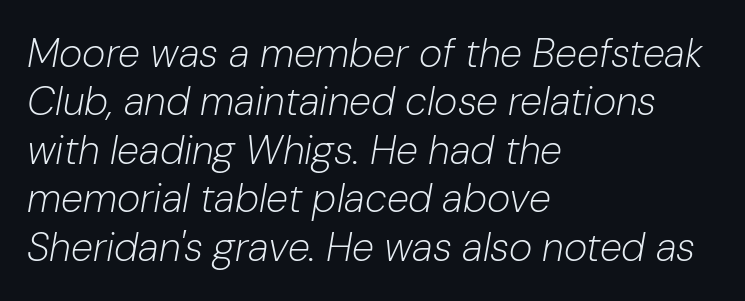
The image shows 40 px light type, italic (leaning right); set left-aligned, line spacing 1.21x, normal letter spacing, not underlined; low stroke contrast and a medium x-height.
